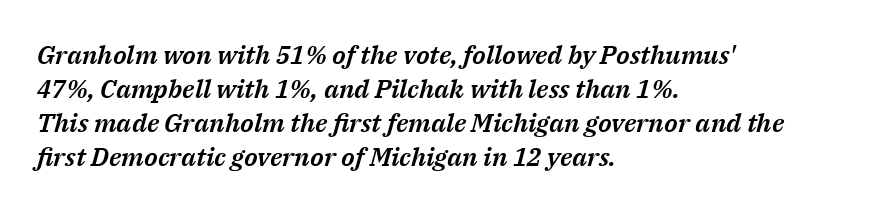
{"italic": "yes", "lean": "right", "slant_degrees": 14, "underline": "no", "align": "left", "line_spacing": "normal", "line_spacing_ratio": 1.31, "letter_spacing": "normal", "letter_spacing_em": 0.0, "glyph_px": 26}
